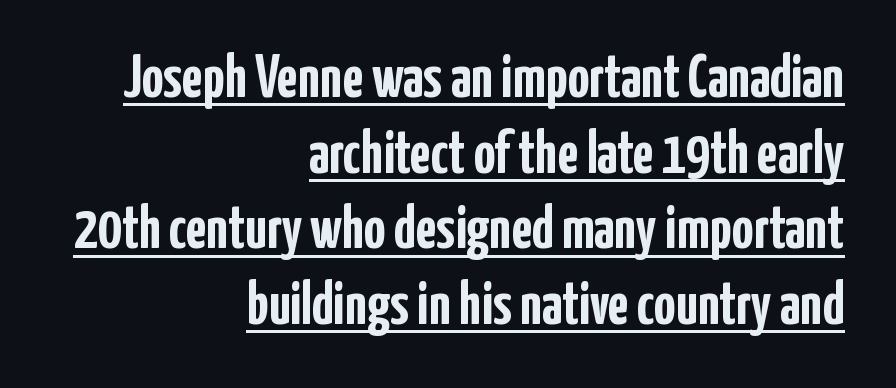
{"serif": "no", "italic": "no", "bold": "yes", "weight": "semibold", "width": "condensed", "stroke_contrast": "low", "x_height": "medium", "monospaced": "no", "underline": "yes", "align": "right", "line_spacing": "normal", "line_spacing_ratio": 1.26, "letter_spacing": "normal", "letter_spacing_em": 0.0, "glyph_px": 60}
